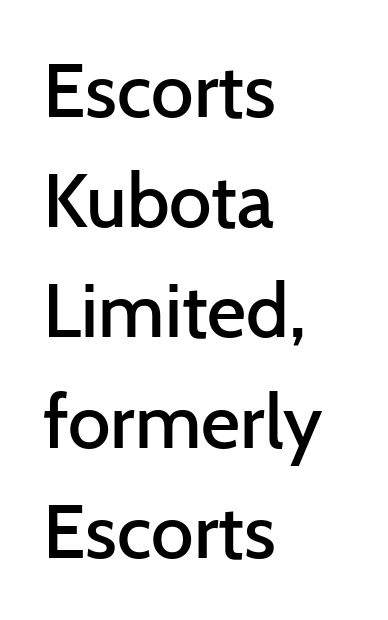
The area under the type is left untouched. Tracking value appears to be zero — textbook default spacing. This block has exactly the height ordinary leading produces. I'd describe the lettering as semibold — firm but not a full bold.
